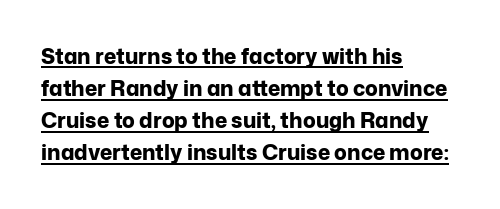
Between one letter and the next there's only the usual sliver of space. The lettering holds an erect, upright posture throughout. The rag falls on the right side of this text block. Does a line run under the words? Yes, clearly. The line-height multiplier appears to be the usual default.
